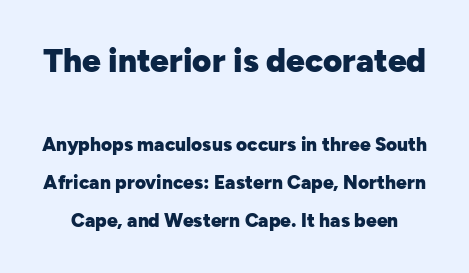
The image shows 33 px heavy sans-serif type, upright; set loose line spacing (2.0x), normal letter spacing, not underlined; the first (top) block is 1.74x larger; low stroke contrast and a medium x-height.
